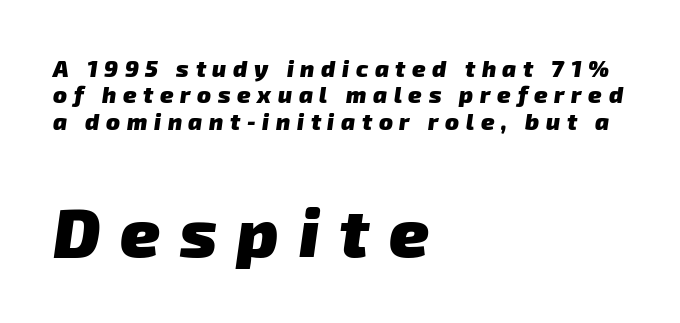
Horizontal bands of white between lines are thin slivers. You get the small type first, then a jump to larger type. Beneath every word, the page is bare. Teacher's note: observe the even left margin — that is flush-left alignment. Here the glyphs are tracked loosely, breaking word shapes into spaced letters.
